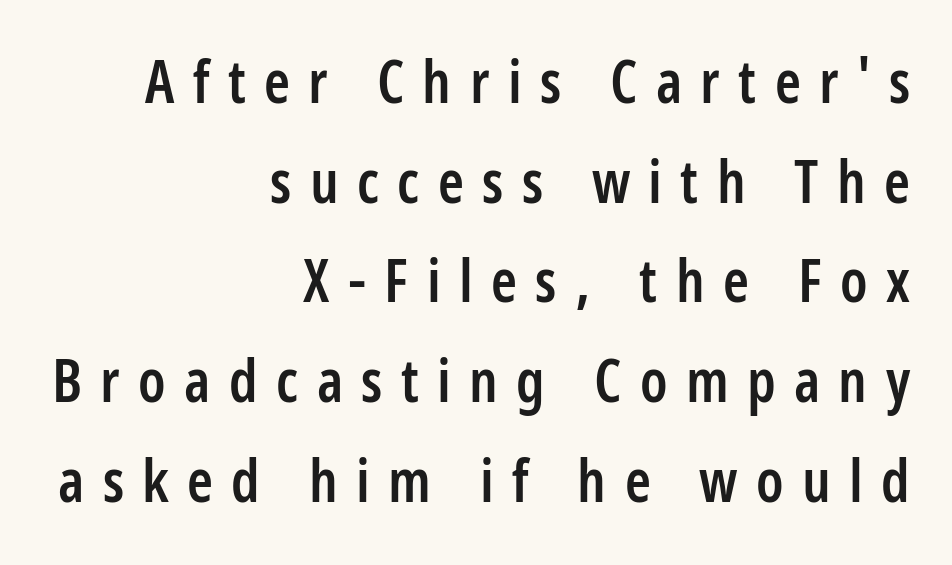
Q: Is the text bold? A: Semi-bold.
Q: Is the text italic (slanted)? A: No, it is upright.
Q: Is the typeface a serif or a sans-serif typeface? A: Sans-serif.
Q: Is the text underlined? A: No.
Q: How is the paragraph aligned? A: Right-aligned.
Q: Is the spacing between letters normal or unusually wide? A: Unusually wide.
Q: Is the spacing between lines tight, normal or loose? A: Normal.
Q: Width (condensed, normal, or wide)? A: Condensed.
Q: Stroke contrast? A: Low.
Q: x-height? A: Medium.
Q: Monospaced? A: No.
